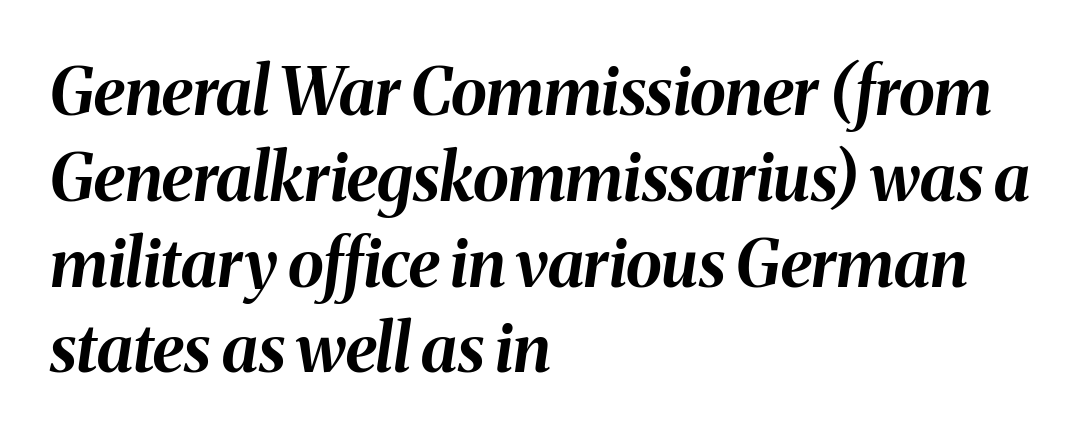
Q: Is the text bold? A: Yes.
Q: Is the text italic (slanted)? A: Yes, it leans right by about 8 degrees.
Q: Is the text underlined? A: No.
Q: How is the paragraph aligned? A: Left-aligned.
Q: Is the spacing between letters normal or unusually wide? A: Normal.
Q: Is the spacing between lines tight, normal or loose? A: Normal.
Q: Width (condensed, normal, or wide)? A: Normal.
Q: Stroke contrast? A: Medium.
Q: x-height? A: Medium.
Q: Monospaced? A: No.
